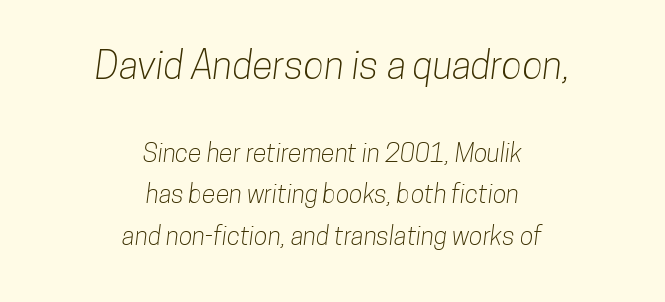
The lines are quadded center. Large over small — that's the arrangement of the two blocks here. The zone under the glyphs is completely vacant. No extra tracking has been applied to these lines. These lines are rendered in a variable-pitch font.
